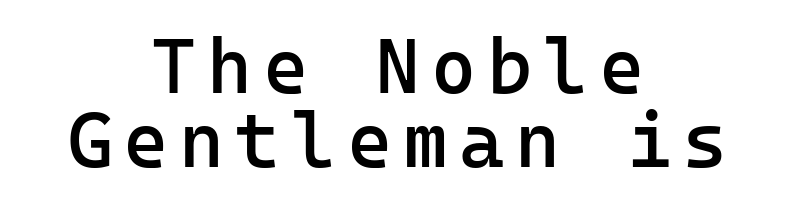
The image shows 77 px semibold sans-serif type, upright, monospaced; set centered, tight line spacing (0.96x), not underlined; low stroke contrast and a medium x-height.
